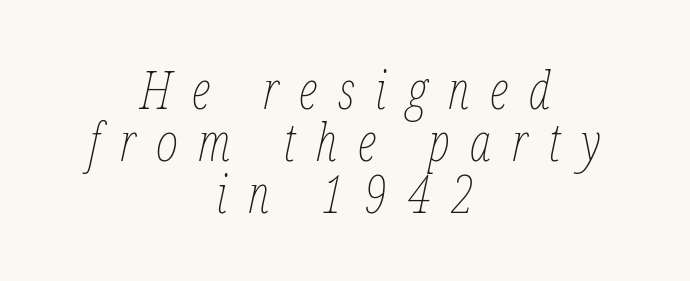
{"italic": "yes", "lean": "right", "slant_degrees": 12, "bold": "no", "weight": "thin", "width": "condensed", "stroke_contrast": "low", "x_height": "medium", "monospaced": "no", "underline": "no", "align": "center", "line_spacing": "tight", "line_spacing_ratio": 0.98, "letter_spacing": "wide", "letter_spacing_em": 0.39, "glyph_px": 53}
